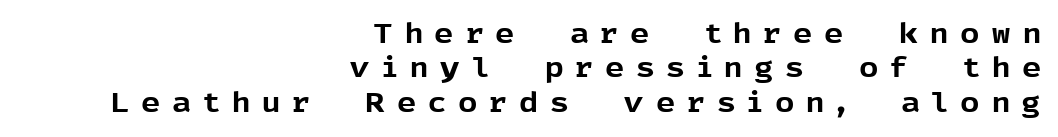
{"italic": "no", "bold": "yes", "underline": "no", "align": "right", "line_spacing": "normal", "line_spacing_ratio": 1.27, "letter_spacing": "wide", "letter_spacing_em": 0.43, "glyph_px": 27}
